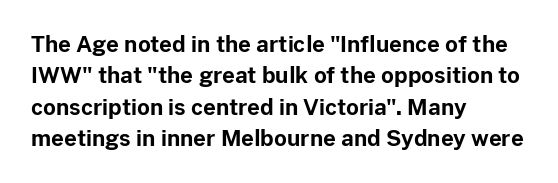
Q: Is the text bold? A: Yes.
Q: Is the text italic (slanted)? A: No, it is upright.
Q: Is the text underlined? A: No.
Q: How is the paragraph aligned? A: Left-aligned.
Q: Is the spacing between letters normal or unusually wide? A: Normal.
Q: Is the spacing between lines tight, normal or loose? A: Normal.
